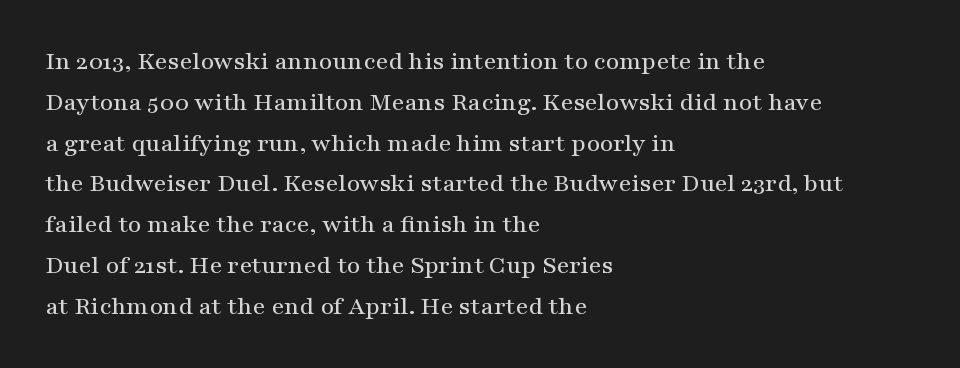
The image shows 26 px text type, upright; set left-aligned, normal line spacing (1.57x), normal letter spacing, not underlined.
